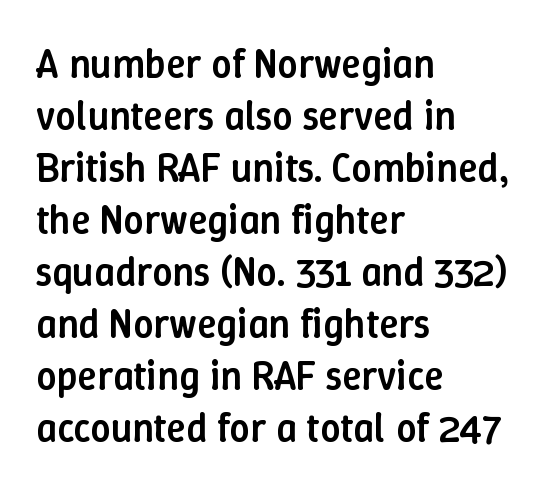
{"italic": "no", "bold": "semi", "weight": "semibold", "width": "normal", "stroke_contrast": "low", "x_height": "medium", "monospaced": "no", "underline": "no", "align": "left", "line_spacing": "normal", "line_spacing_ratio": 1.3, "letter_spacing": "normal", "letter_spacing_em": 0.0, "glyph_px": 40}
